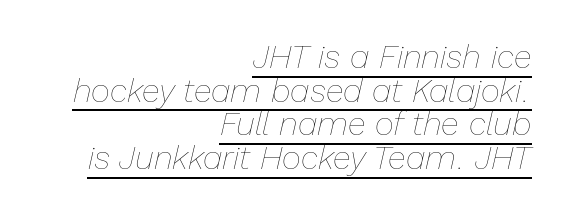
Q: Is the text bold? A: No.
Q: Is the text italic (slanted)? A: Yes, it leans right by about 13 degrees.
Q: Is the text underlined? A: Yes.
Q: How is the paragraph aligned? A: Right-aligned.
Q: Is the spacing between letters normal or unusually wide? A: Normal.
Q: Is the spacing between lines tight, normal or loose? A: Tight.
Q: Width (condensed, normal, or wide)? A: Normal.
Q: Stroke contrast? A: Low.
Q: x-height? A: Medium.
Q: Monospaced? A: No.
